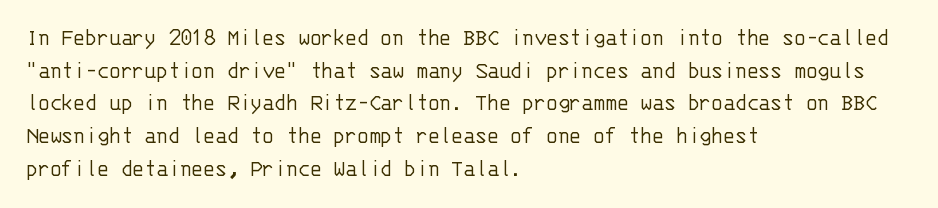
Plain, unruled lines of type. Ordinary non-slanted type is in use. Does extra space separate the letters? No, they use regular spacing. This is not heavy type; no bold has been used. These lines sit exactly where default settings would place them. Reading down the block, your eye returns to a fixed left position each line.
